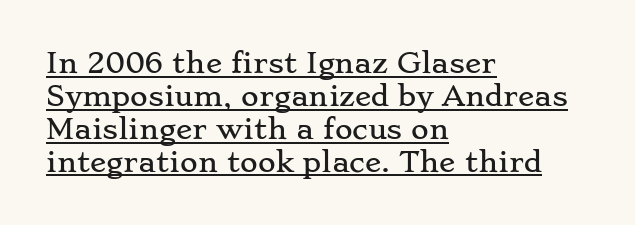
{"italic": "no", "underline": "yes", "align": "left", "line_spacing_ratio": 1.22, "letter_spacing": "normal", "letter_spacing_em": 0.0, "glyph_px": 27}
